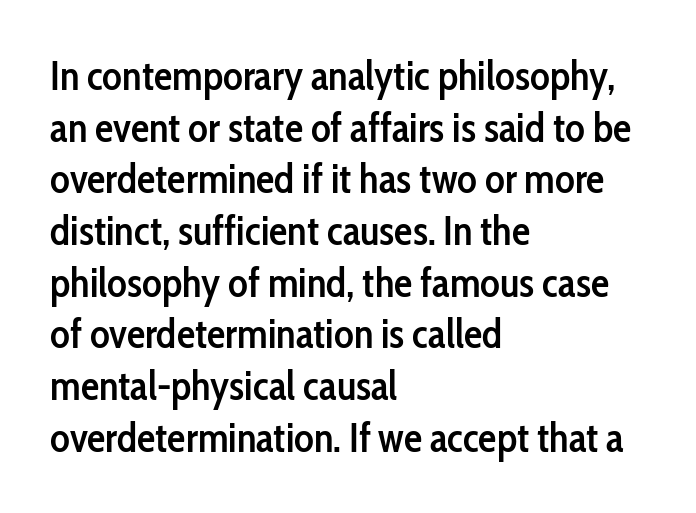
The image shows 41 px semibold, condensed sans-serif type, upright; set left-aligned, normal line spacing (1.26x), normal letter spacing, not underlined; low stroke contrast and a medium x-height.
